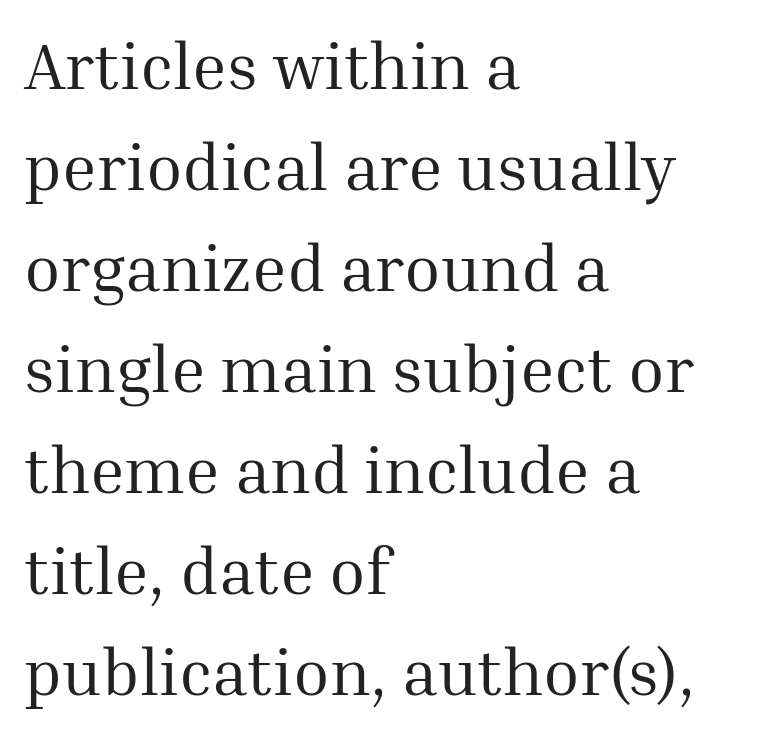
The font's upright variant was chosen for this text. Letters rest on an invisible, unmarked baseline. The text was rendered using a seriffed face with decorative stroke endings. Does the copy run flush right? No — it runs flush left. Is this a fixed-width face? No — the glyphs have proportional, varying widths.
